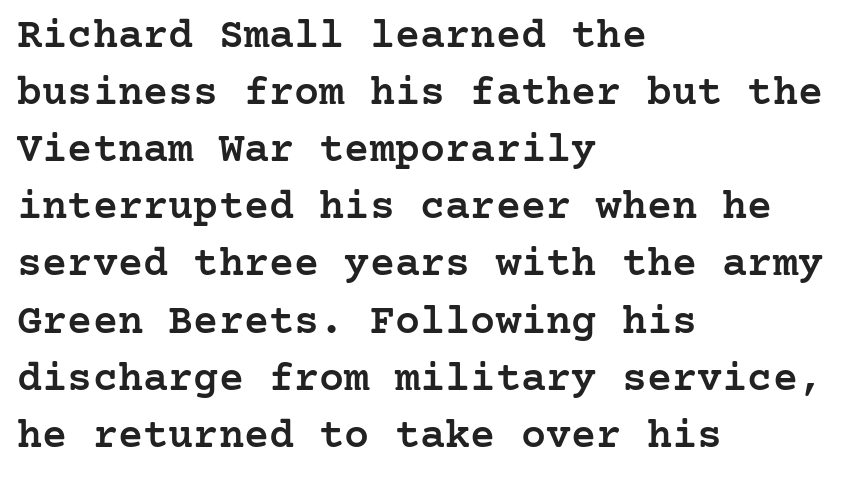
The image shows 42 px semibold serif type, upright; set left-aligned, normal line spacing (1.36x), normal letter spacing, not underlined; low stroke contrast and a medium x-height.
